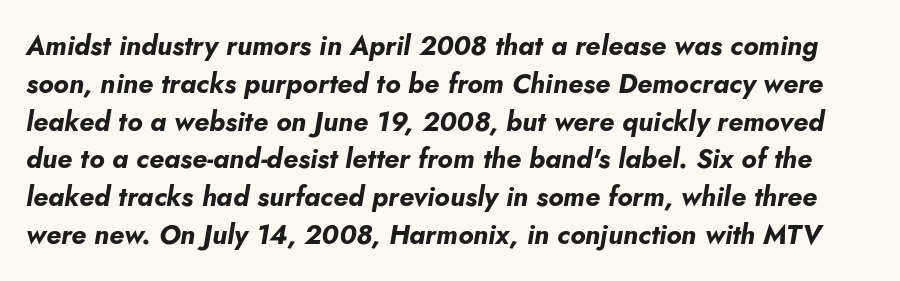
The space between consecutive lines is moderate. Letter spacing: default. Heavy-handed strokes throughout: this text is bold. Italic: yes, the glyphs are oblique. The string is rendered with underlining switched off.
